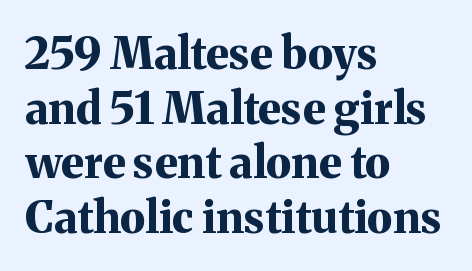
{"serif": "yes", "italic": "no", "bold": "yes", "weight": "bold", "width": "normal", "stroke_contrast": "medium", "x_height": "medium", "monospaced": "no", "underline": "no", "align": "left", "line_spacing_ratio": 1.24, "letter_spacing": "normal", "letter_spacing_em": 0.0, "glyph_px": 44}
